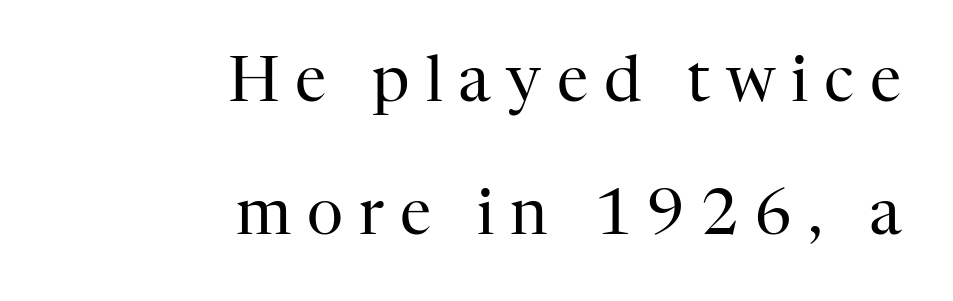
{"serif": "yes", "italic": "no", "bold": "no", "weight": "regular", "width": "normal", "stroke_contrast": "high", "x_height": "medium", "monospaced": "no", "underline": "no", "align": "right", "line_spacing": "loose", "line_spacing_ratio": 2.11, "letter_spacing": "wide", "letter_spacing_em": 0.25, "glyph_px": 63}
